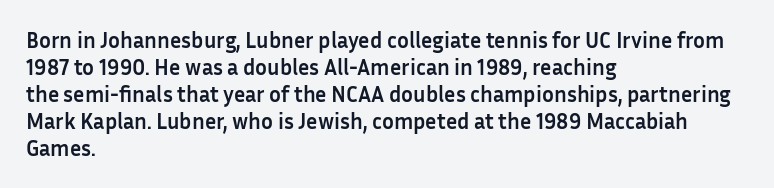
The image shows 22 px bold type, upright; set left-aligned, line spacing 1.23x, normal letter spacing, not underlined.
